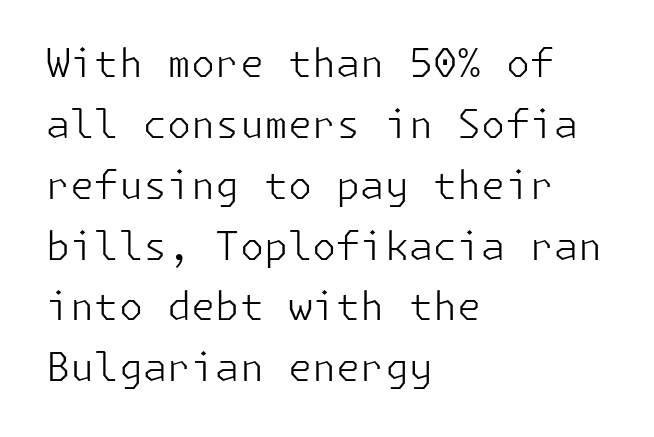
Normally led — the rows are evenly, conventionally spaced. Designer's note — italics off, roman on. Is the letter spacing exaggerated? No — it looks like the ordinary default. This rendering employs a face without finishing strokes, i.e., a sans-serif. Heaviness? Minimal to ordinary, like unemphasized prose.
